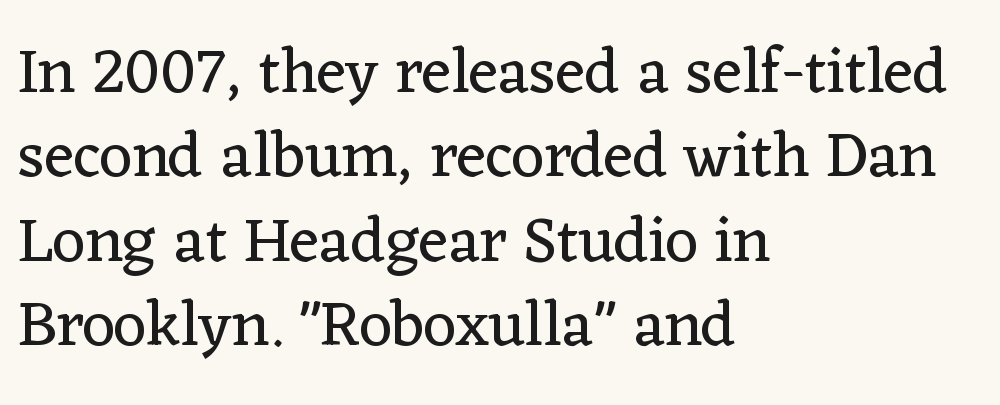
The image shows 64 px regular-weight serif type, upright; set left-aligned, normal line spacing (1.32x), normal letter spacing, not underlined; low stroke contrast and a medium x-height.
